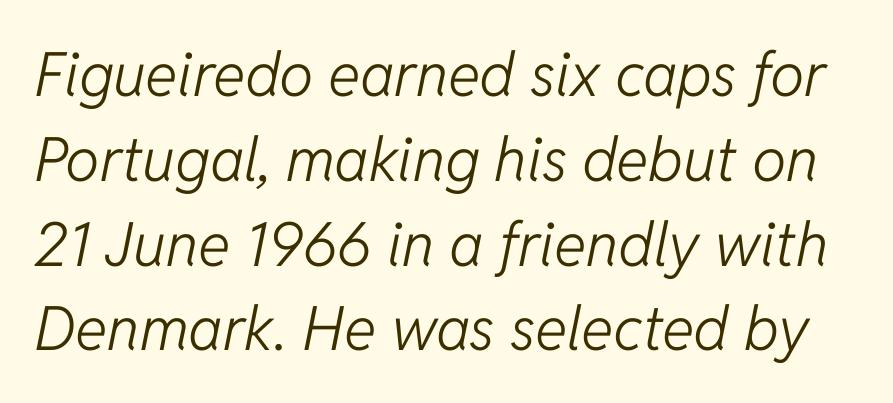
The image shows 61 px light type, italic (leaning right); set normal line spacing (1.39x), normal letter spacing, not underlined; low stroke contrast and a medium x-height.
